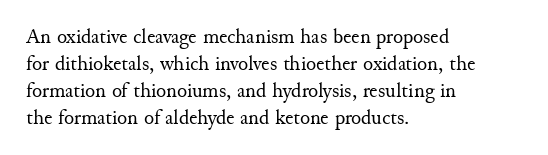
Q: Is the text bold? A: No.
Q: Is the text italic (slanted)? A: No, it is upright.
Q: Is the text underlined? A: No.
Q: How is the paragraph aligned? A: Left-aligned.
Q: Is the spacing between letters normal or unusually wide? A: Normal.
Q: Is the spacing between lines tight, normal or loose? A: Normal.
